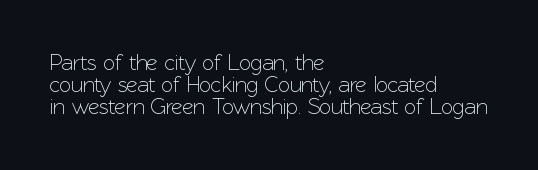
Lines of text with bare space underneath. Does the leading feel generous? Not at all — it's pinched. Honestly, the letter spacing is just normal — you wouldn't notice it. This is the regular roman posture of the typeface. The text block is weighted toward the left margin, trailing off unevenly rightward.
